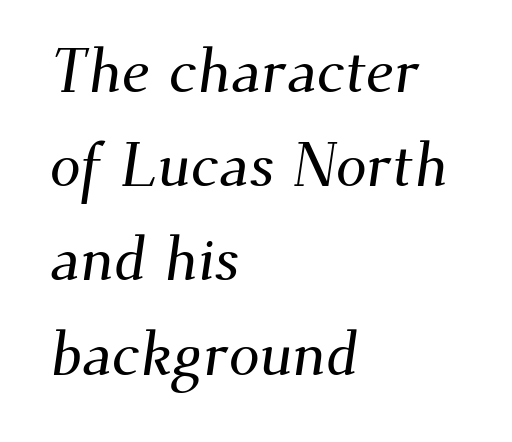
Serif or sans? Serif — the stroke terminals have little feet. Short and long lines alike share a common starting point at left. Is this a fixed-width face? No — the glyphs have proportional, varying widths. Descenders hang freely into open space. Compared with typical paragraphs, the rows here are spaced about the same. You could call the tracking neutral — neither tight nor loose.
